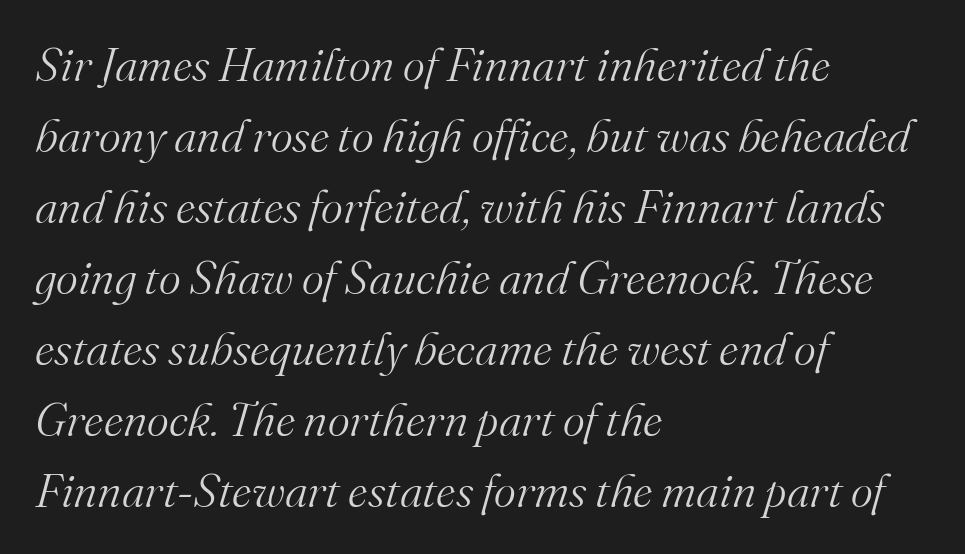
The image shows 47 px light serif type, italic (leaning right); set left-aligned, normal line spacing (1.51x), normal letter spacing, not underlined; medium stroke contrast and a small x-height.
